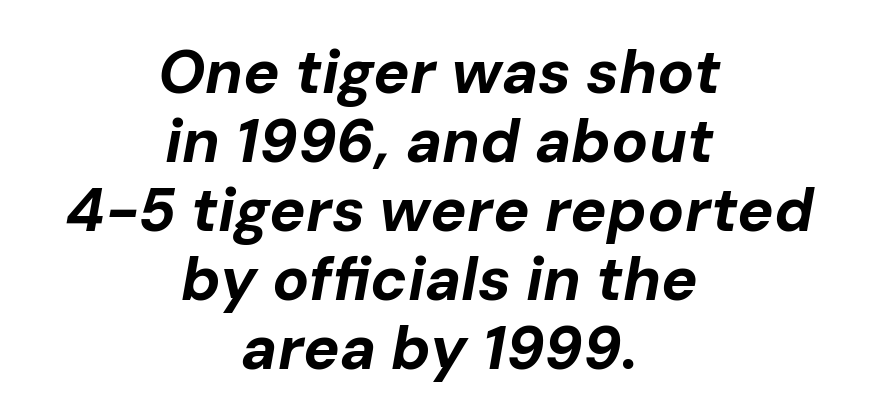
Posture: slanted. Summary of vertical rhythm: compact, with narrow interline spacing. Standard letterfit; no display-style spreading of the glyphs. Clear beneath every line of the passage.
